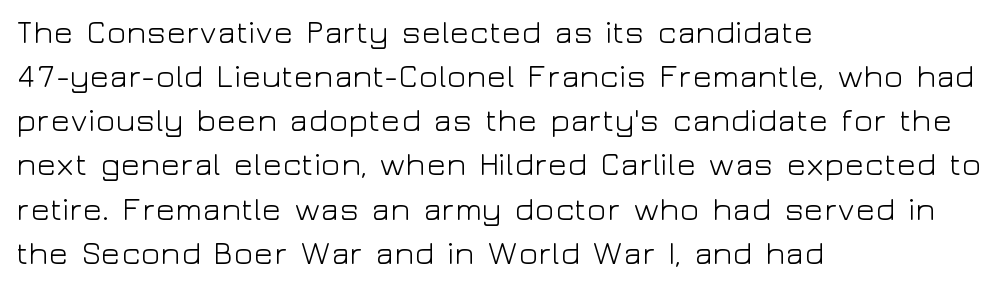
{"serif": "no", "italic": "no", "bold": "no", "weight": "light", "width": "wide", "stroke_contrast": "low", "x_height": "medium", "monospaced": "no", "underline": "no", "align": "left", "line_spacing": "normal", "line_spacing_ratio": 1.38, "letter_spacing": "normal", "letter_spacing_em": 0.0, "glyph_px": 32}
